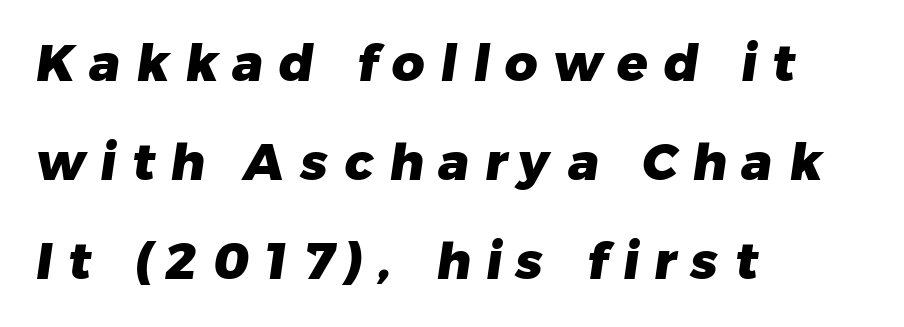
The image shows 51 px heavy sans-serif type; set left-aligned, loose line spacing (1.94x), unusually wide letter spacing (+0.3 em), not underlined; low stroke contrast and a medium x-height.
